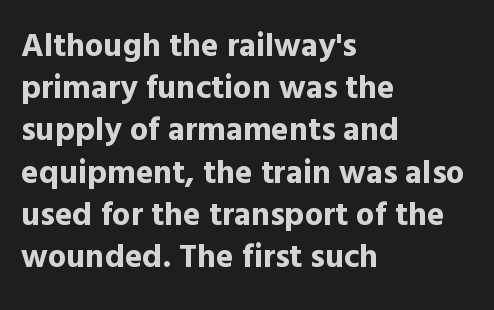
Descender tails drop into unmarked territory. This is the regular roman posture of the typeface. What kind of face is this? One without serifs — a sans. All the whitespace from short lines collects on the right.
